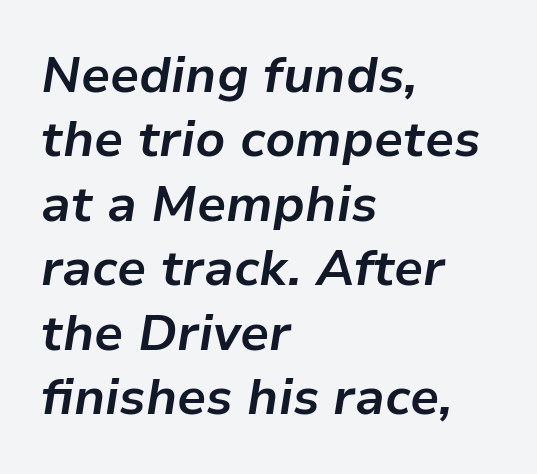
Q: Is the text bold? A: Yes.
Q: Is the text italic (slanted)? A: Yes, it leans right by about 9 degrees.
Q: Is the text underlined? A: No.
Q: How is the paragraph aligned? A: Left-aligned.
Q: Is the spacing between letters normal or unusually wide? A: Normal.
Q: Is the spacing between lines tight, normal or loose? A: Normal.
Q: Width (condensed, normal, or wide)? A: Normal.
Q: Stroke contrast? A: Low.
Q: x-height? A: Medium.
Q: Monospaced? A: No.
